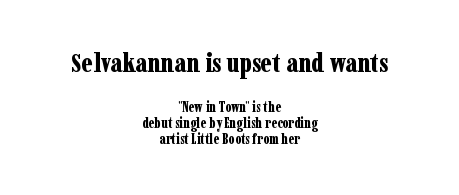
{"italic": "no", "bold": "yes", "underline": "no", "align": "center", "line_spacing": "tight", "line_spacing_ratio": 1.14, "letter_spacing": "normal", "letter_spacing_em": 0.0, "larger_block": "first", "size_ratio": 1.93, "glyph_px": 27}
